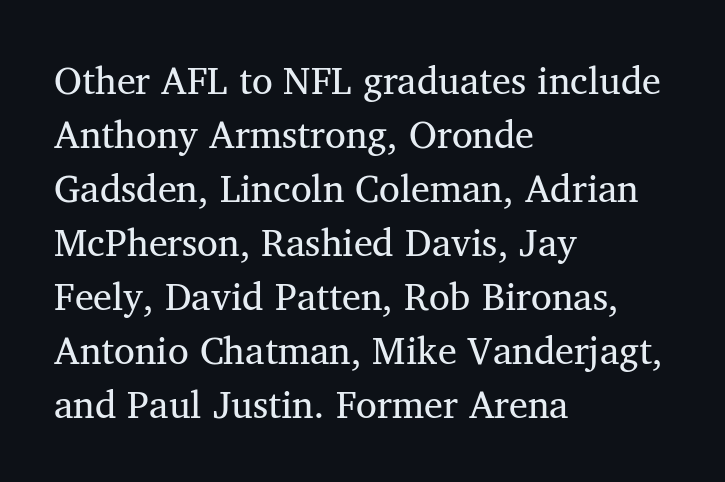
Tall strokes in this sample are plumb rather than angled. Which margin do the lines hug? The left one — the right edge is uneven. Words float on clear page, feet unadorned. Are there feet on the stems? There are — it's a serif. No extra ink here — the face is not bold. You could call the tracking neutral — neither tight nor loose.
